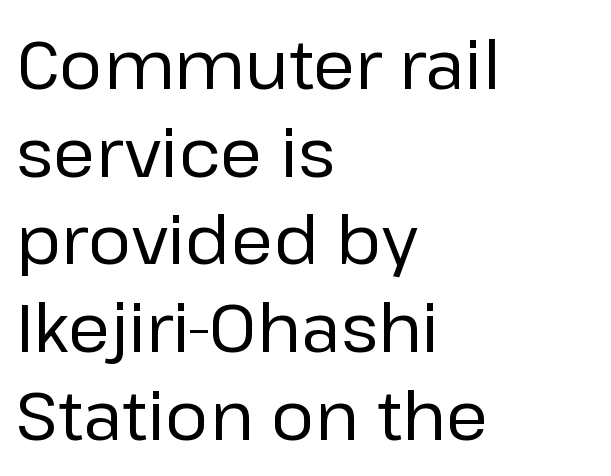
Q: Is the text bold? A: No.
Q: Is the text italic (slanted)? A: No, it is upright.
Q: Is the typeface a serif or a sans-serif typeface? A: Sans-serif.
Q: Is the text underlined? A: No.
Q: How is the paragraph aligned? A: Left-aligned.
Q: Is the spacing between letters normal or unusually wide? A: Normal.
Q: Is the spacing between lines tight, normal or loose? A: Normal.
Q: Width (condensed, normal, or wide)? A: Normal.
Q: Stroke contrast? A: Low.
Q: x-height? A: Medium.
Q: Monospaced? A: No.
